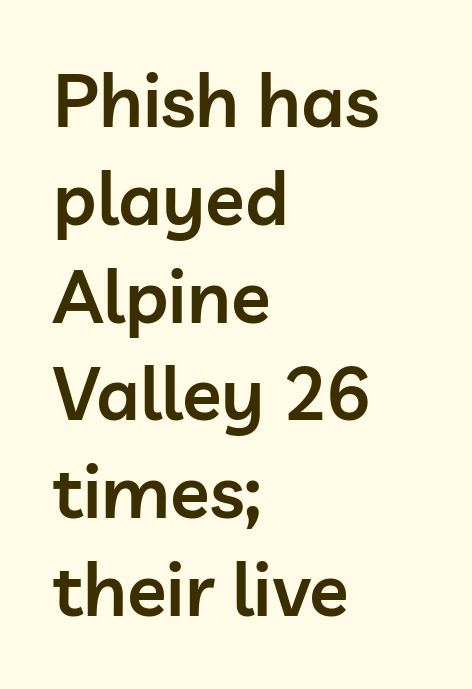
{"serif": "no", "italic": "no", "bold": "semi", "weight": "semibold", "width": "normal", "stroke_contrast": "low", "x_height": "medium", "monospaced": "no", "underline": "no", "align": "left", "line_spacing": "normal", "line_spacing_ratio": 1.34, "letter_spacing": "normal", "letter_spacing_em": 0.0, "glyph_px": 73}
